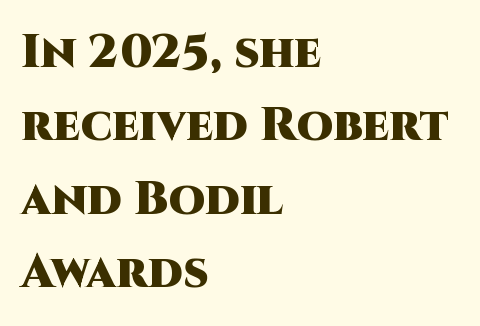
The image shows 47 px heavy sans-serif type, upright; set left-aligned, normal line spacing (1.56x), normal letter spacing, not underlined; high stroke contrast and a large x-height.
